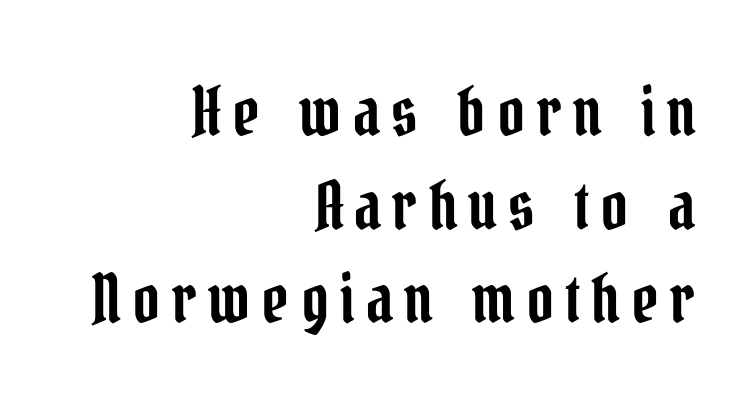
The image shows 66 px condensed serif type, upright; set right-aligned, normal line spacing (1.42x), not underlined; low stroke contrast and a medium x-height.
